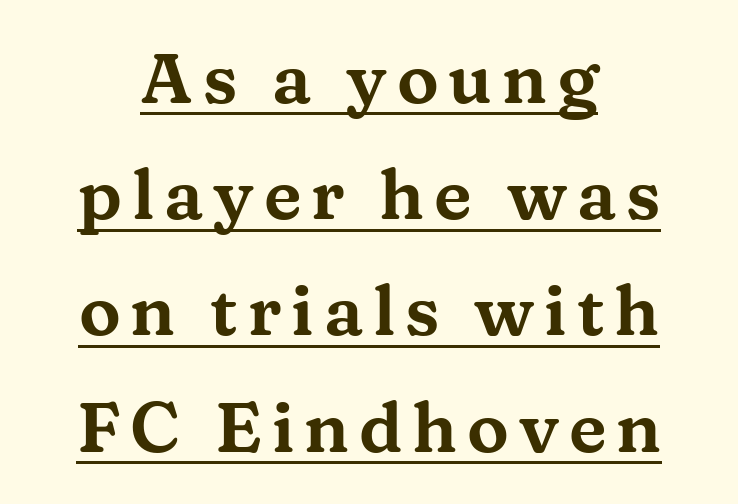
Glance below the letters and you will spot a drawn line. Each new line begins a customary step beneath the previous one. The face used here is seriffed, in the tradition of book romans. Posture: straight, roman, zero tilt. A typesetter would call this proportional, since set widths differ per character. Alignment: centered.
